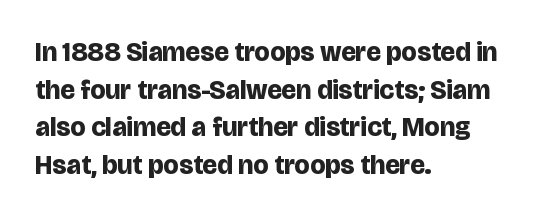
Q: Is the text bold? A: Yes.
Q: Is the text italic (slanted)? A: No, it is upright.
Q: Is the text underlined? A: No.
Q: How is the paragraph aligned? A: Left-aligned.
Q: Is the spacing between letters normal or unusually wide? A: Normal.
Q: Is the spacing between lines tight, normal or loose? A: Normal.
